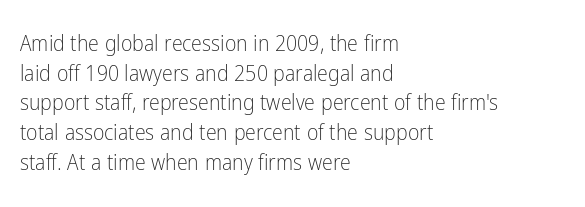
The image shows 22 px text type, upright; set left-aligned, normal line spacing (1.35x), normal letter spacing, not underlined.
